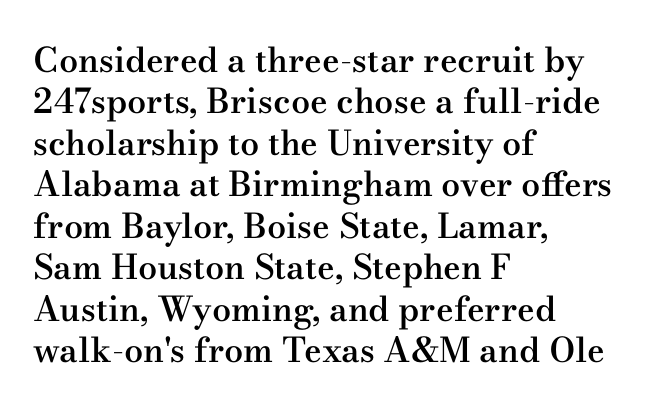
{"serif": "yes", "italic": "no", "bold": "semi", "weight": "semibold", "width": "wide", "stroke_contrast": "medium", "x_height": "small", "monospaced": "no", "underline": "no", "align": "left", "line_spacing_ratio": 1.22, "letter_spacing": "normal", "letter_spacing_em": 0.0, "glyph_px": 34}
